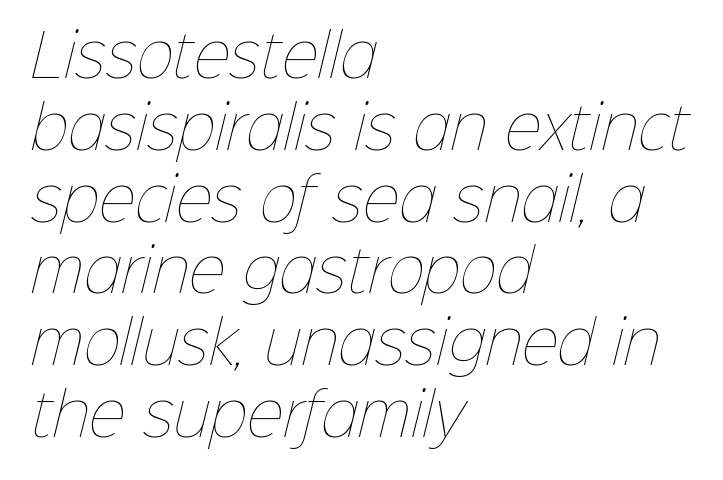
{"bold": "no", "weight": "thin", "width": "normal", "stroke_contrast": "low", "x_height": "medium", "monospaced": "no", "underline": "no", "align": "left", "line_spacing": "normal", "line_spacing_ratio": 1.26, "letter_spacing": "normal", "letter_spacing_em": 0.0, "glyph_px": 57}
